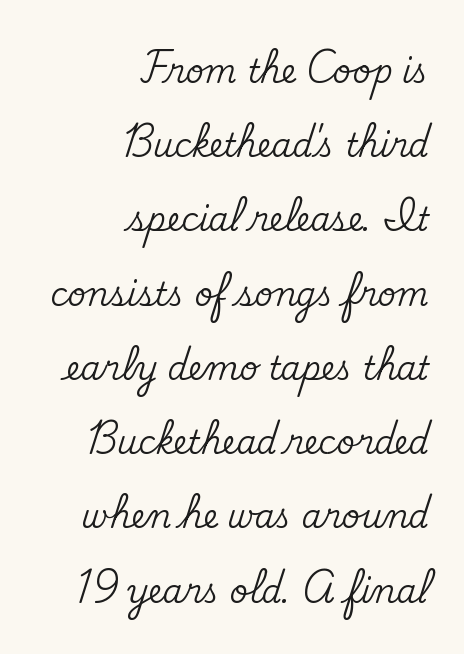
The space beneath each line is pristine and unruled. Is this a fixed-width face? No — the glyphs have proportional, varying widths. The typesetter chose a ragged-left arrangement here.
